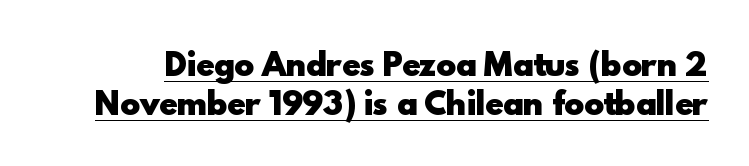
Q: Is the text bold? A: Yes.
Q: Is the text italic (slanted)? A: No, it is upright.
Q: Is the typeface a serif or a sans-serif typeface? A: Sans-serif.
Q: Is the text underlined? A: Yes.
Q: Is the spacing between letters normal or unusually wide? A: Normal.
Q: Is the spacing between lines tight, normal or loose? A: Normal.
Q: Width (condensed, normal, or wide)? A: Normal.
Q: x-height? A: Small.
Q: Monospaced? A: No.
